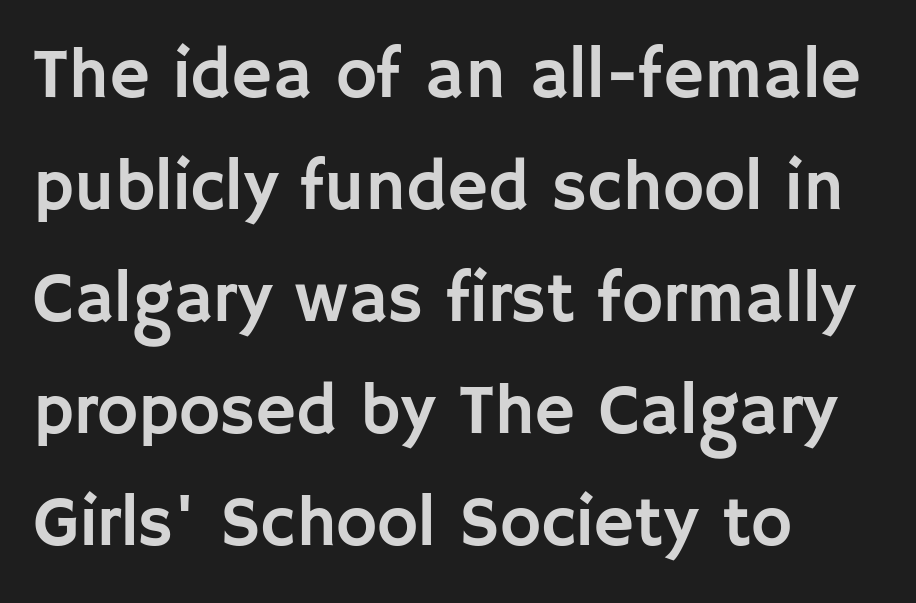
Alignment: flush left. A bare baseline throughout the passage. This sample uses an upright cut, with every glyph sitting square on the baseline. You can tell from the bare stems that sans-serif type was used. The passage shown has conventional tracking throughout.
